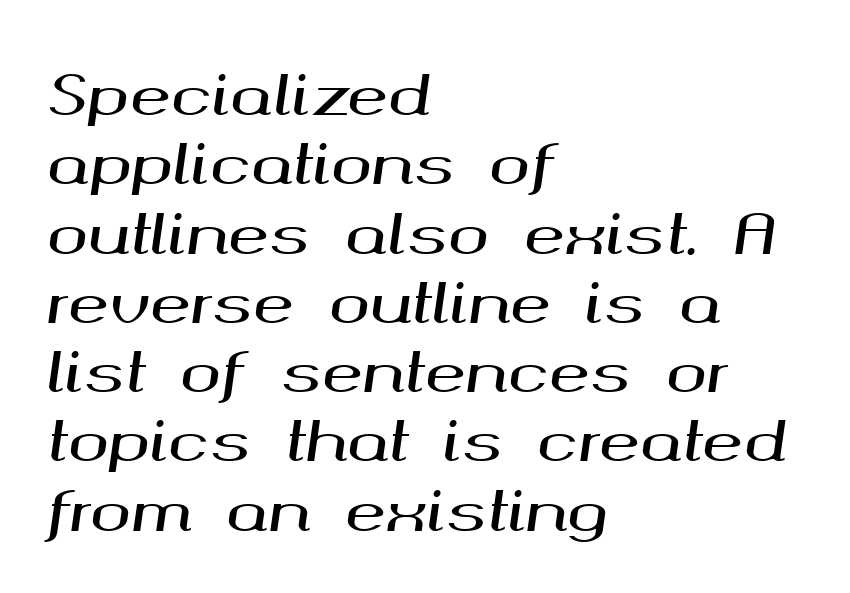
{"italic": "yes", "lean": "right", "slant_degrees": 8, "width": "wide", "stroke_contrast": "medium", "x_height": "medium", "monospaced": "no", "underline": "no", "align": "left", "line_spacing": "normal", "line_spacing_ratio": 1.26, "letter_spacing": "normal", "letter_spacing_em": 0.0, "glyph_px": 55}
